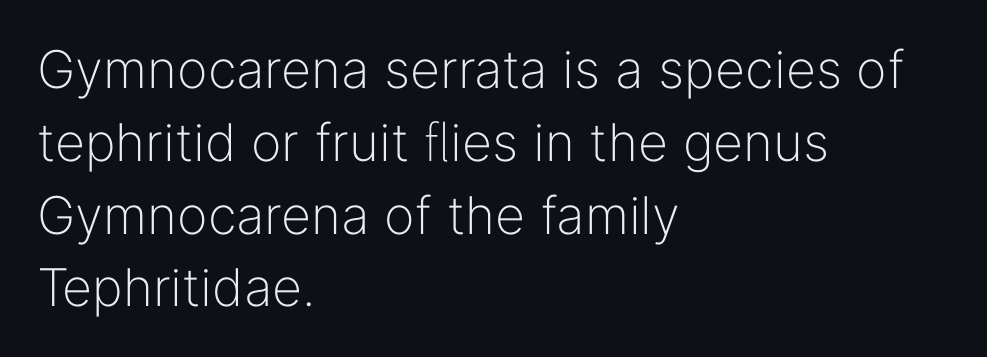
Q: Is the text bold? A: No.
Q: Is the text italic (slanted)? A: No, it is upright.
Q: Is the typeface a serif or a sans-serif typeface? A: Sans-serif.
Q: Is the text underlined? A: No.
Q: How is the paragraph aligned? A: Left-aligned.
Q: Is the spacing between letters normal or unusually wide? A: Normal.
Q: Is the spacing between lines tight, normal or loose? A: Normal.
Q: Width (condensed, normal, or wide)? A: Normal.
Q: Stroke contrast? A: Low.
Q: x-height? A: Medium.
Q: Monospaced? A: No.
